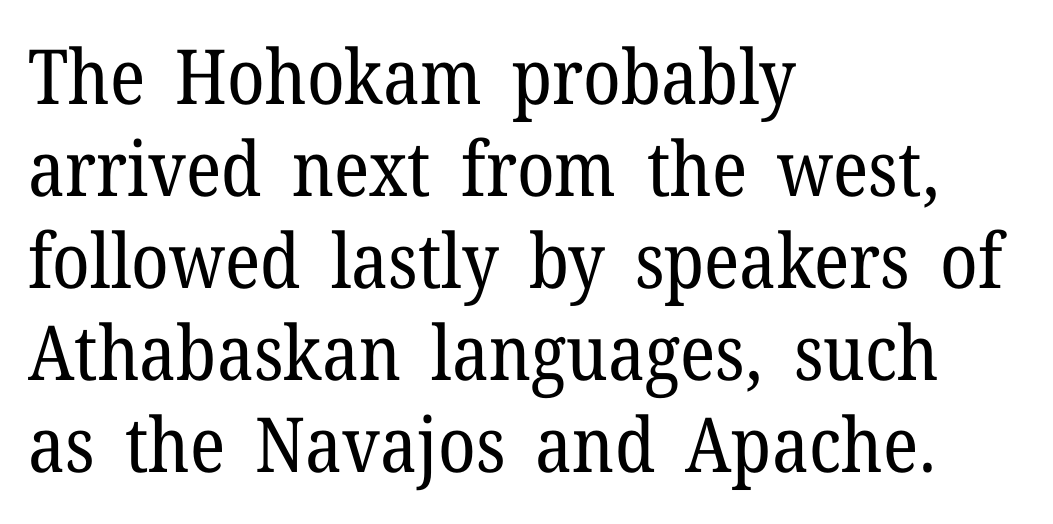
The image shows 76 px regular-weight serif type, upright; set left-aligned, line spacing 1.21x, normal letter spacing, not underlined; low stroke contrast and a medium x-height.
